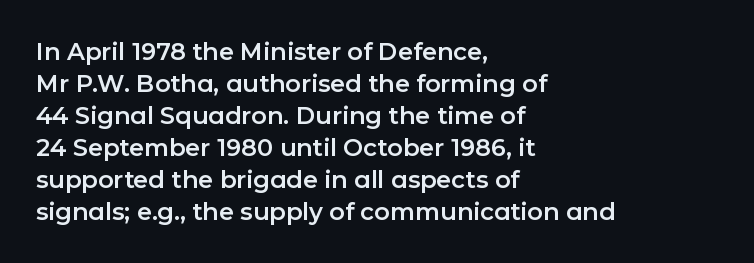
No italicization has been applied; the sample stays upright. The vertical gap from one line to the next is medium. Standard letterfit; no display-style spreading of the glyphs. The passage is arranged the way most books set body copy — flush left. Rule under the text: the space is simply empty.
